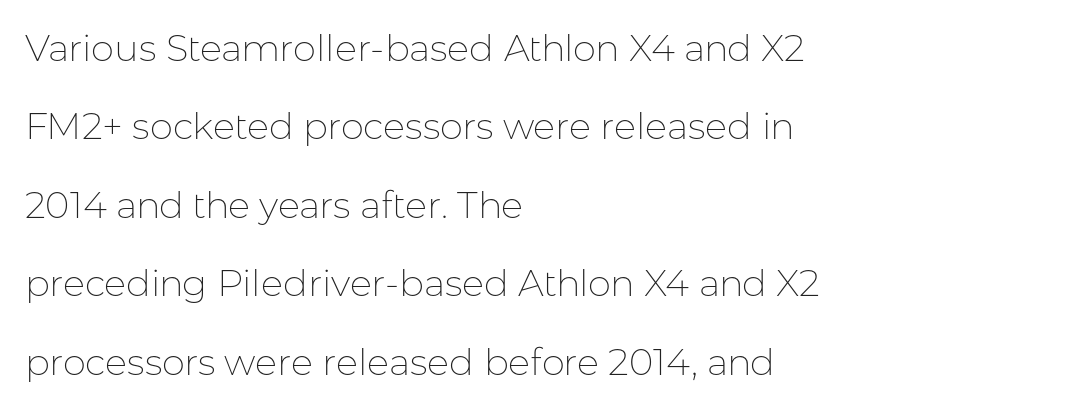
Is the stroke heavy? The answer is a plain regular-or-lighter. The face used here is rendered with its standard letterfit. Horizontal alignment here is leftward, the default for most running prose. It's the straight-up-and-down kind of type. Loosely led — the rows are spread out. The words here are not underlined.
